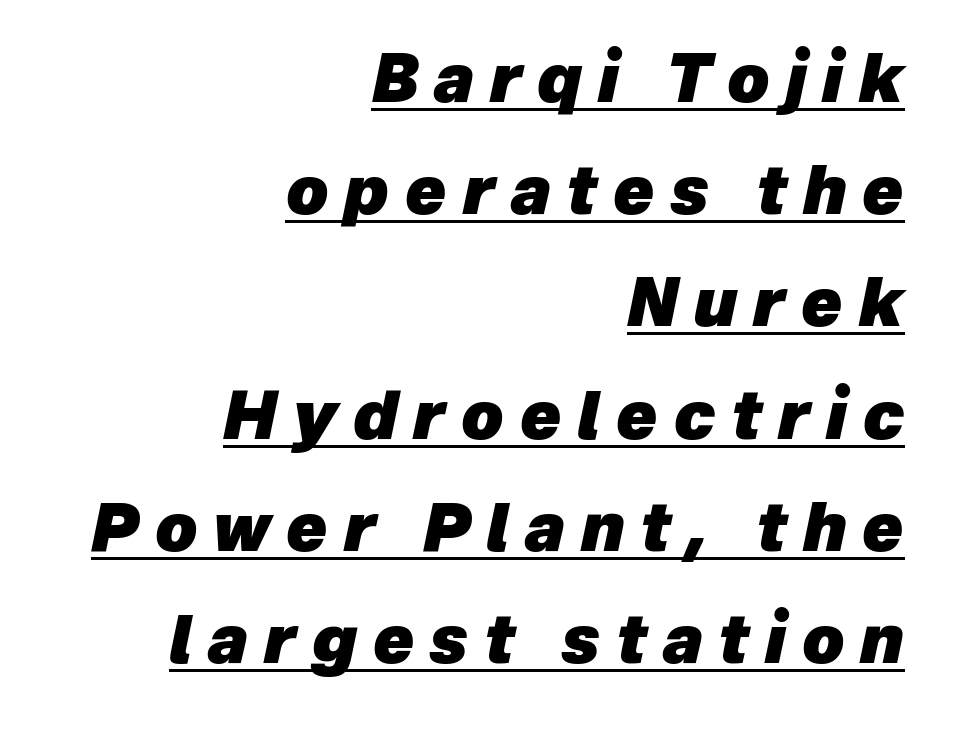
Tall strokes in this sample are angled rather than plumb. This is heavy type, rendered in bold. The face used here appears with an underline applied. Students, note that the glyphs here are deliberately spaced far apart. The text block is weighted toward the right margin, trailing off unevenly leftward. You could not count columns in this text — the font is proportionally spaced.
